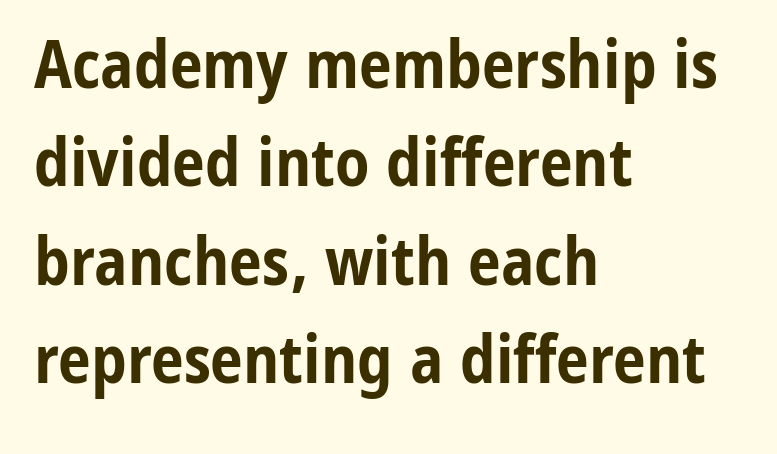
{"serif": "no", "italic": "no", "bold": "yes", "weight": "bold", "width": "condensed", "stroke_contrast": "low", "x_height": "medium", "monospaced": "no", "underline": "no", "align": "left", "line_spacing": "normal", "line_spacing_ratio": 1.49, "letter_spacing": "normal", "letter_spacing_em": 0.0, "glyph_px": 66}
